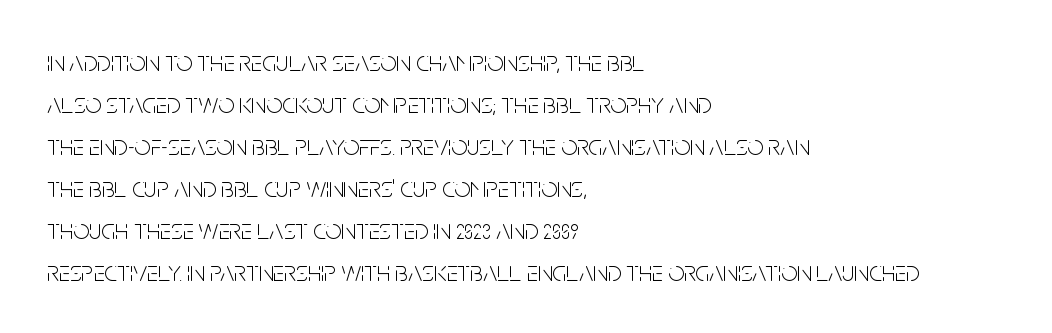
Q: Is the text bold? A: No.
Q: Is the text italic (slanted)? A: No, it is upright.
Q: Is the typeface a serif or a sans-serif typeface? A: Sans-serif.
Q: Is the text underlined? A: No.
Q: How is the paragraph aligned? A: Left-aligned.
Q: Is the spacing between letters normal or unusually wide? A: Normal.
Q: Is the spacing between lines tight, normal or loose? A: Normal.
Q: Width (condensed, normal, or wide)? A: Condensed.
Q: Stroke contrast? A: Low.
Q: x-height? A: Large.
Q: Monospaced? A: No.
